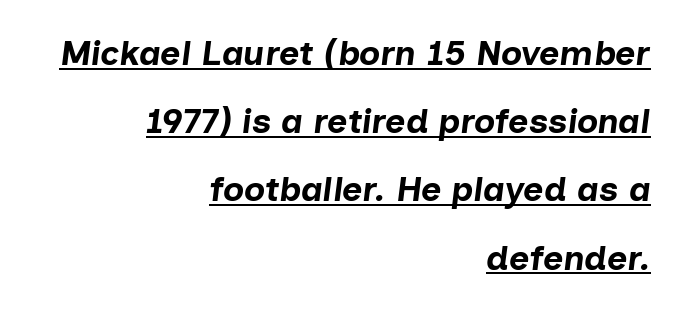
Whoever set this chose breathing room over compactness in the vertical rhythm. Typeset ragged left — the right edge is the straight one. Stroke thickness is high; the sample reads as a true bold. Looks like regular typesetting: each glyph gets only the width it needs. This sample uses an oblique cut, with every glyph tilted off the vertical. Observe the ordinary spacing: letters are neighbours, not strangers.
